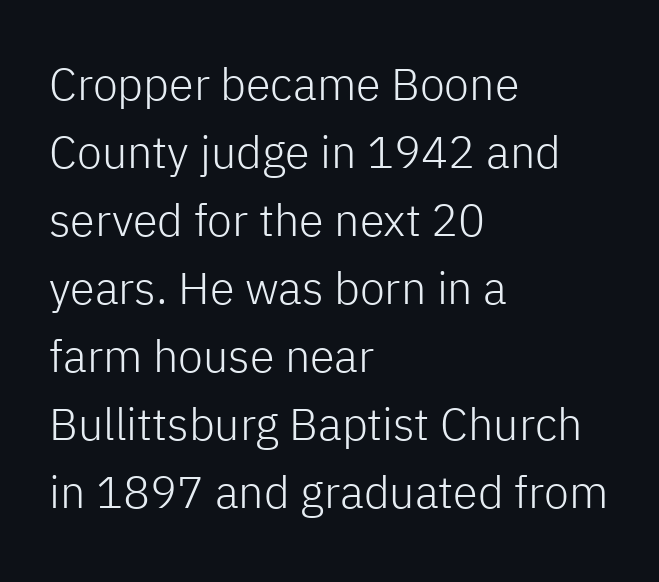
{"serif": "no", "italic": "no", "bold": "no", "weight": "light", "width": "normal", "stroke_contrast": "low", "x_height": "medium", "monospaced": "no", "underline": "no", "align": "left", "line_spacing": "normal", "line_spacing_ratio": 1.51, "letter_spacing": "normal", "letter_spacing_em": 0.0, "glyph_px": 45}
